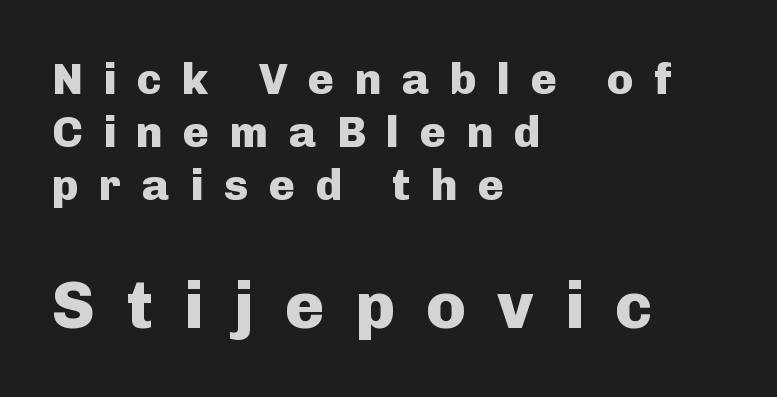
Spacing verdict: proportional, widths tailored to each character. The paragraph has a hard left edge and a soft right edge. These lines were composed using upright roman letters. Descenders are the only things crossing below the line. Bigger letters appear in the bottom chunk; the top chunk is reduced.
